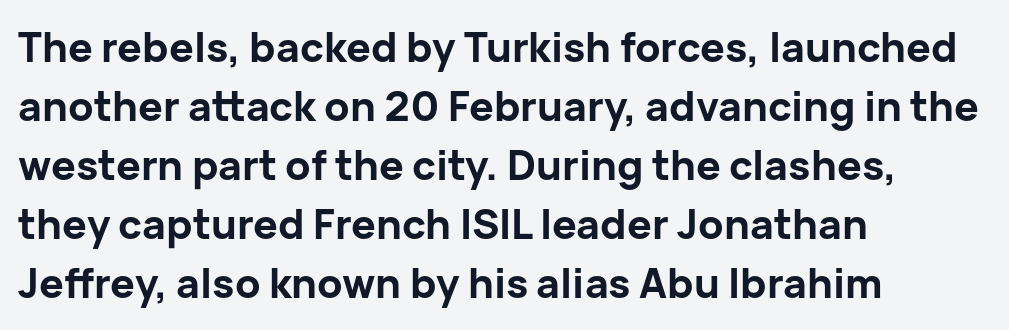
Students, this is bold: see how much ink each stroke carries. The space between consecutive lines is moderate. Style check: upright. Does the copy run flush right? No — it runs flush left. The gaps between neighbouring characters are ordinary and unremarkable. Nope, no serifs anywhere on these letters.
